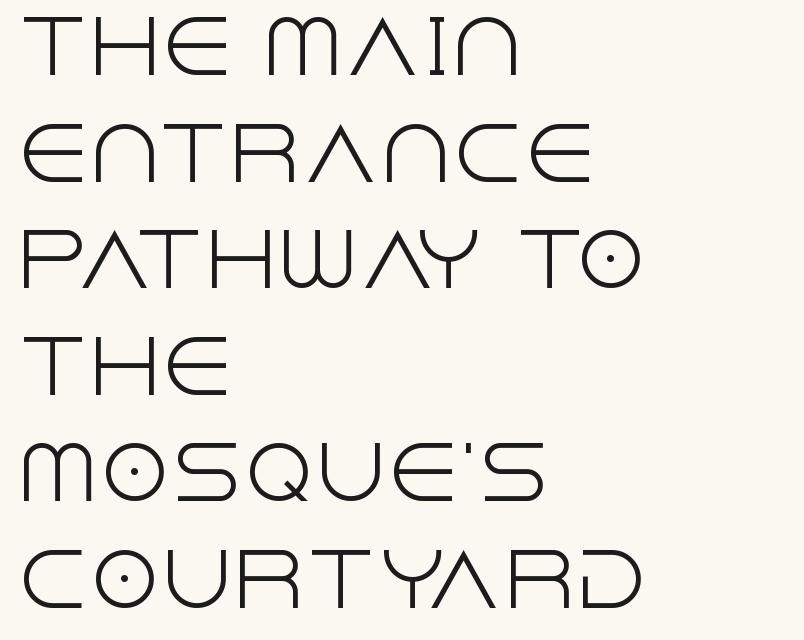
Q: Is the text bold? A: No.
Q: Is the text italic (slanted)? A: No, it is upright.
Q: Is the typeface a serif or a sans-serif typeface? A: Sans-serif.
Q: Is the text underlined? A: No.
Q: How is the paragraph aligned? A: Left-aligned.
Q: Is the spacing between letters normal or unusually wide? A: Normal.
Q: Is the spacing between lines tight, normal or loose? A: Normal.
Q: Width (condensed, normal, or wide)? A: Normal.
Q: x-height? A: Large.
Q: Monospaced? A: No.
